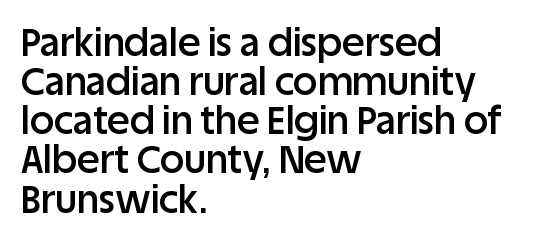
The lettering stays uniformly vertical, giving the passage a roman look. Line beginnings align vertically; line endings do not. Varying glyph widths throughout — classic text-font behaviour. Serifs: no, the terminals of the letterforms are clean. Descenders are the only things crossing below the line. Heft: intermediate — a semibold.
